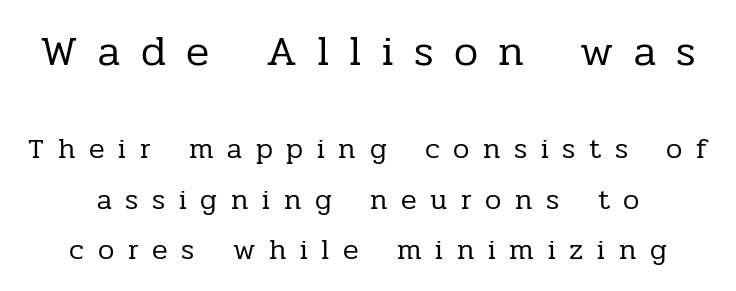
Q: Is the text bold? A: No.
Q: Is the text italic (slanted)? A: No, it is upright.
Q: Is the typeface a serif or a sans-serif typeface? A: Serif.
Q: Is the text underlined? A: No.
Q: Is the spacing between letters normal or unusually wide? A: Unusually wide.
Q: Which block of text is set in a larger size, the first (top) or the second (bottom)? A: The first (top) one.
Q: Width (condensed, normal, or wide)? A: Normal.
Q: Stroke contrast? A: Low.
Q: x-height? A: Medium.
Q: Monospaced? A: No.
